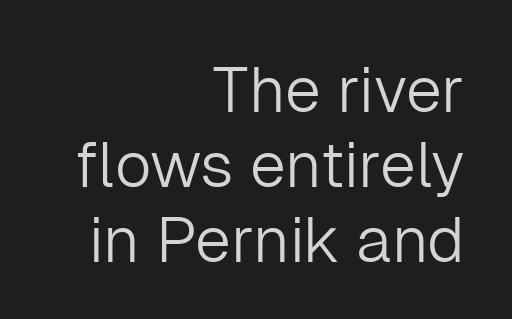
{"serif": "no", "italic": "no", "bold": "no", "weight": "light", "width": "normal", "stroke_contrast": "low", "x_height": "medium", "monospaced": "no", "underline": "no", "align": "right", "line_spacing_ratio": 1.17, "letter_spacing": "normal", "letter_spacing_em": 0.0, "glyph_px": 64}
